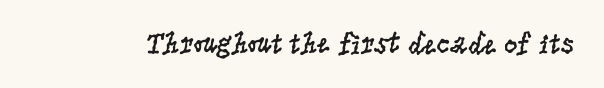
Q: Is the text bold? A: No.
Q: Is the typeface a serif or a sans-serif typeface? A: Serif.
Q: Is the text underlined? A: No.
Q: Is the spacing between letters normal or unusually wide? A: Normal.
Q: Width (condensed, normal, or wide)? A: Condensed.
Q: Stroke contrast? A: Low.
Q: x-height? A: Large.
Q: Monospaced? A: No.
